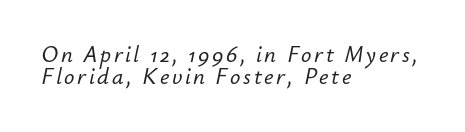
Q: Is the text italic (slanted)? A: Yes, it leans right by about 12 degrees.
Q: Is the text underlined? A: No.
Q: How is the paragraph aligned? A: Left-aligned.
Q: Is the spacing between lines tight, normal or loose? A: Tight.
